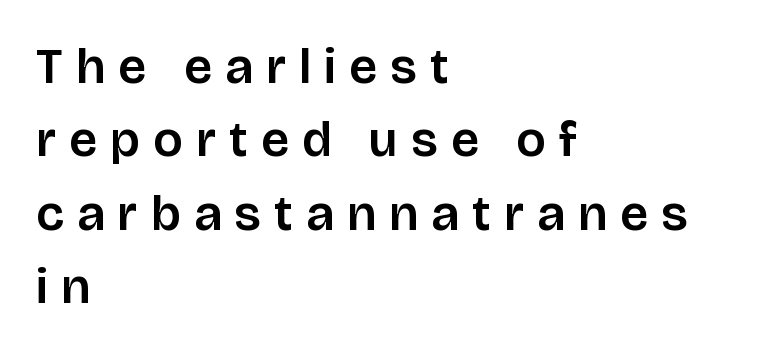
Q: Is the text italic (slanted)? A: No, it is upright.
Q: Is the typeface a serif or a sans-serif typeface? A: Sans-serif.
Q: Is the text underlined? A: No.
Q: How is the paragraph aligned? A: Left-aligned.
Q: Is the spacing between letters normal or unusually wide? A: Unusually wide.
Q: Is the spacing between lines tight, normal or loose? A: Normal.
Q: Width (condensed, normal, or wide)? A: Normal.
Q: Stroke contrast? A: Low.
Q: x-height? A: Large.
Q: Monospaced? A: No.
